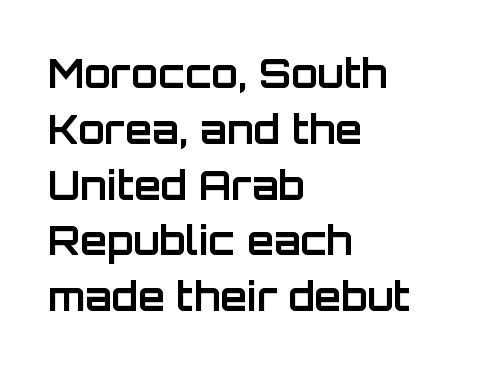
{"serif": "no", "italic": "no", "bold": "yes", "weight": "bold", "width": "normal", "stroke_contrast": "low", "x_height": "large", "monospaced": "no", "underline": "no", "align": "left", "line_spacing": "normal", "line_spacing_ratio": 1.43, "letter_spacing": "normal", "letter_spacing_em": 0.0, "glyph_px": 39}
